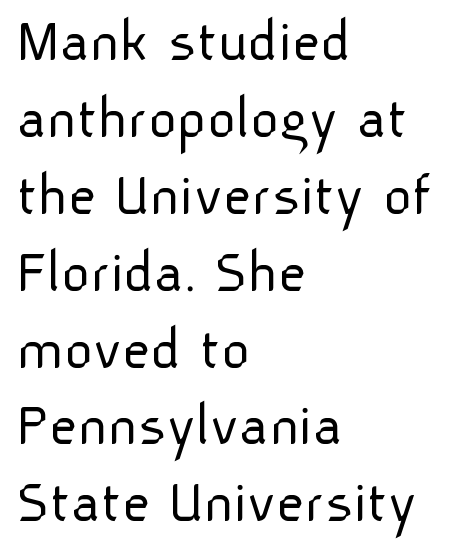
{"serif": "no", "italic": "no", "bold": "no", "weight": "light", "width": "normal", "stroke_contrast": "low", "x_height": "medium", "monospaced": "no", "underline": "no", "align": "left", "line_spacing_ratio": 1.24, "letter_spacing": "normal", "letter_spacing_em": 0.0, "glyph_px": 62}
